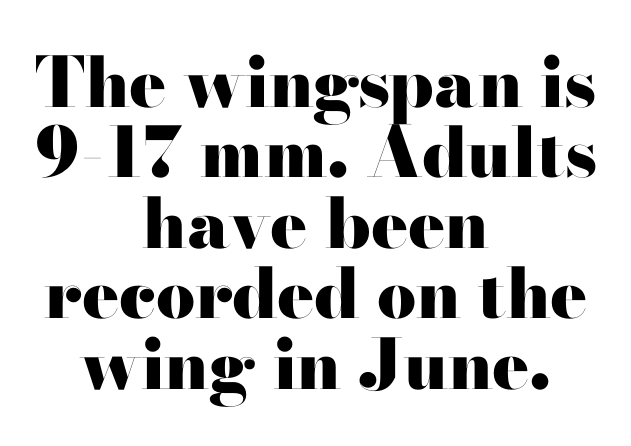
The image shows 69 px heavy, wide serif type, upright; set centered, tight line spacing (1.02x), normal letter spacing, not underlined; high stroke contrast and a small x-height.
